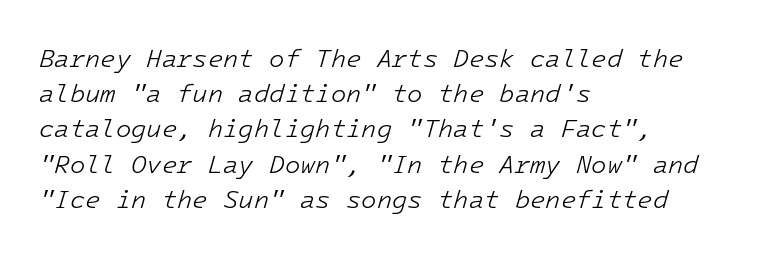
Q: Is the text bold? A: No.
Q: Is the text italic (slanted)? A: Yes, it leans right by about 16 degrees.
Q: Is the text underlined? A: No.
Q: How is the paragraph aligned? A: Left-aligned.
Q: Is the spacing between letters normal or unusually wide? A: Normal.
Q: Is the spacing between lines tight, normal or loose? A: Normal.
